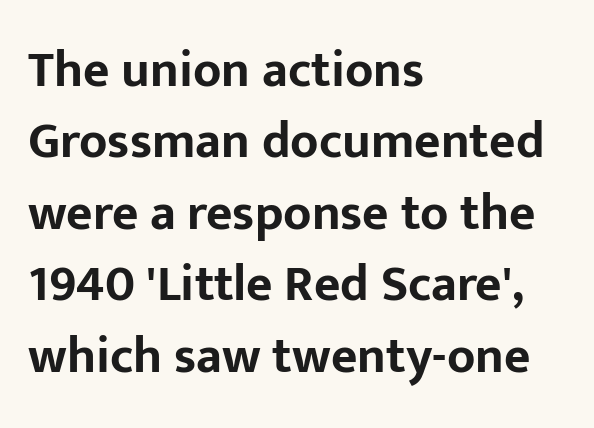
Style check: upright. Looks like regular typesetting: each glyph gets only the width it needs. One glance says typical: line gaps are just what's usual. This sample uses plain, unmodified letter spacing. Bare-footed words on every line. One-word summary of the alignment: left.
